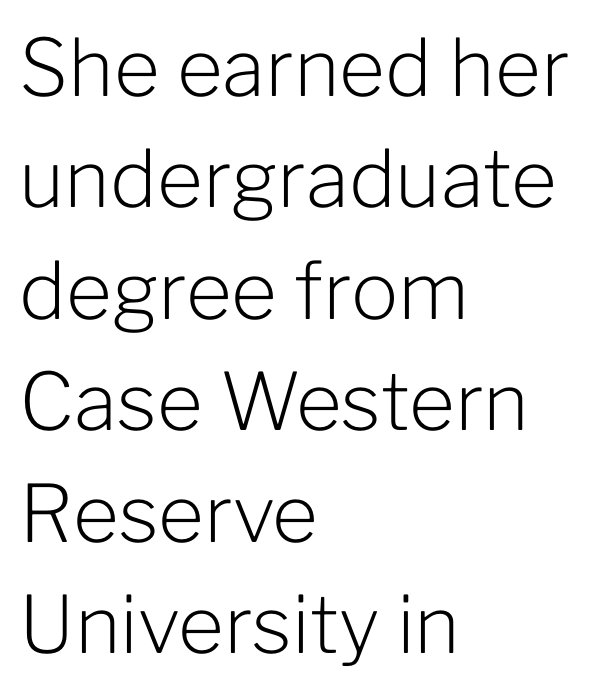
The image shows 79 px light sans-serif type, upright; set left-aligned, normal line spacing (1.41x), normal letter spacing, not underlined; low stroke contrast and a medium x-height.
